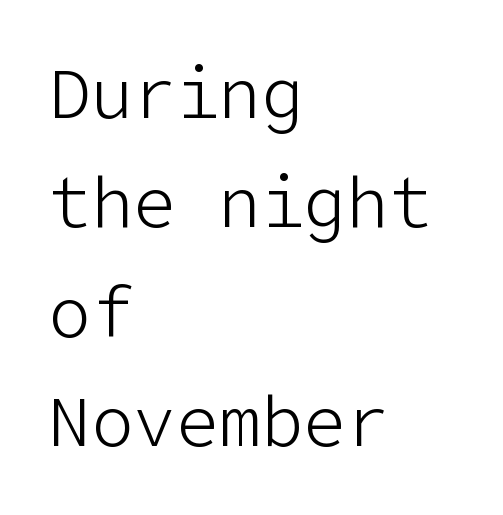
{"serif": "no", "italic": "no", "bold": "no", "weight": "light", "width": "normal", "stroke_contrast": "low", "x_height": "medium", "underline": "no", "align": "left", "line_spacing": "normal", "line_spacing_ratio": 1.54, "letter_spacing": "normal", "letter_spacing_em": 0.0, "glyph_px": 71}
